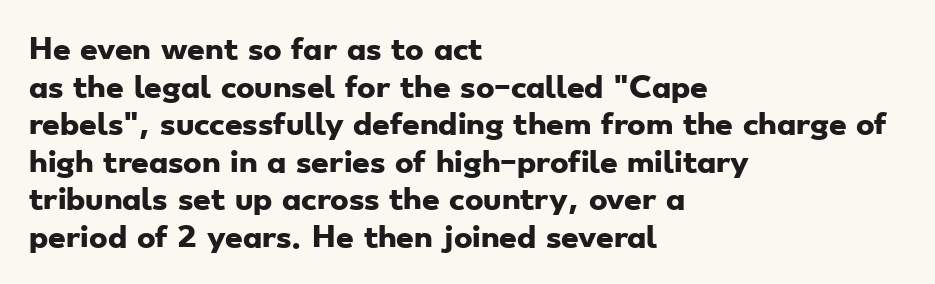
The image shows 28 px heavy, wide sans-serif type; set left-aligned, normal line spacing (1.34x), normal letter spacing, not underlined; low stroke contrast and a small x-height.
